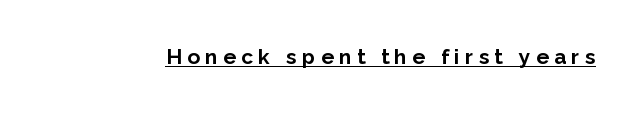
Q: Is the text bold? A: Yes.
Q: Is the text italic (slanted)? A: No, it is upright.
Q: Is the text underlined? A: Yes.
Q: Is the spacing between letters normal or unusually wide? A: Unusually wide.
